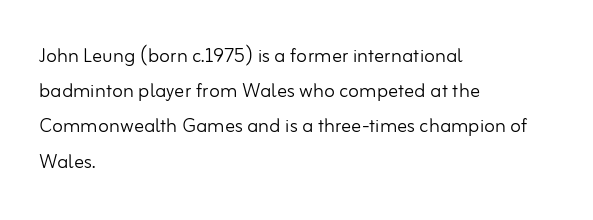
The image shows 25 px text type, upright; set left-aligned, normal line spacing (1.41x), normal letter spacing, not underlined.
